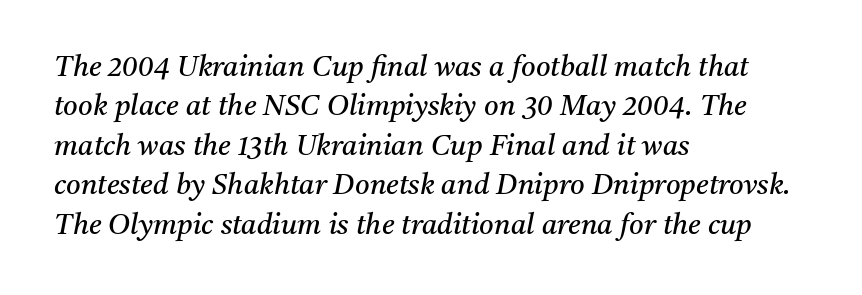
Words appear dense and cohesive because spacing is normal. Decoration check: the copy has no underline. Rows of type keep a routine distance in the vertical direction. Line starts are locked; line ends wander.
